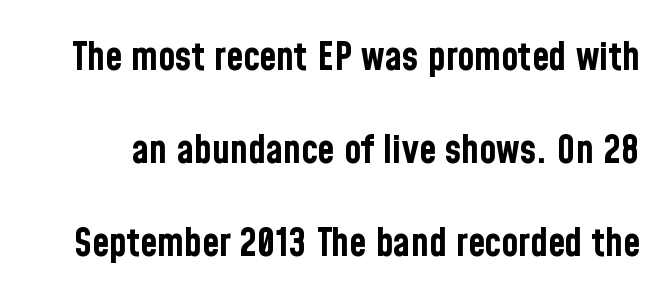
Q: Is the text bold? A: Yes.
Q: Is the text italic (slanted)? A: No, it is upright.
Q: Is the typeface a serif or a sans-serif typeface? A: Sans-serif.
Q: Is the text underlined? A: No.
Q: Is the spacing between letters normal or unusually wide? A: Normal.
Q: Is the spacing between lines tight, normal or loose? A: Loose.
Q: Width (condensed, normal, or wide)? A: Condensed.
Q: Stroke contrast? A: Low.
Q: x-height? A: Medium.
Q: Monospaced? A: No.
